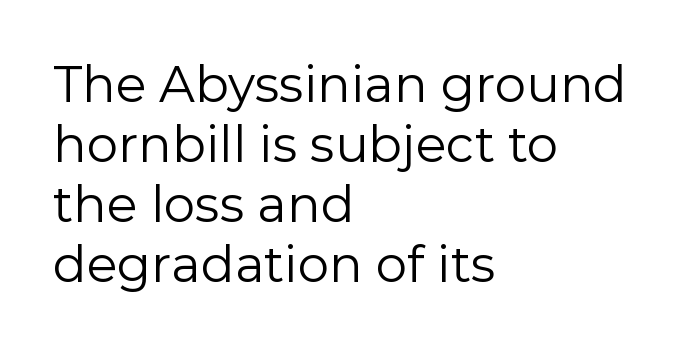
The image shows 50 px regular-weight sans-serif type, upright; set left-aligned, line spacing 1.2x, normal letter spacing, not underlined; a medium x-height.
